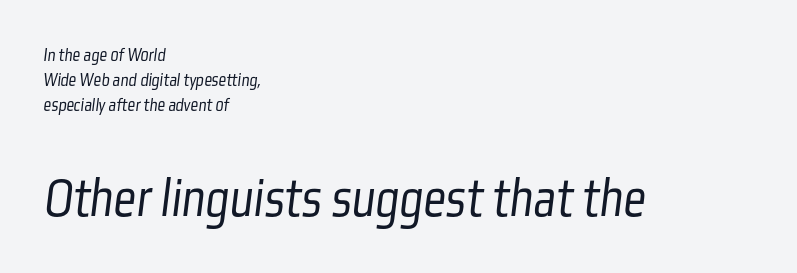
Q: Is the text bold? A: No.
Q: Is the typeface a serif or a sans-serif typeface? A: Sans-serif.
Q: Is the text underlined? A: No.
Q: How is the paragraph aligned? A: Left-aligned.
Q: Is the spacing between letters normal or unusually wide? A: Normal.
Q: Is the spacing between lines tight, normal or loose? A: Normal.
Q: Which block of text is set in a larger size, the first (top) or the second (bottom)? A: The second (bottom) one.
Q: Width (condensed, normal, or wide)? A: Condensed.
Q: Stroke contrast? A: Low.
Q: x-height? A: Medium.
Q: Monospaced? A: No.
